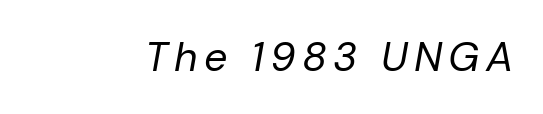
Proportional: the letters do not fall into vertical columns. This is oblique type, the kind used for emphasis or titles. The face looks like a standard text weight, possibly lighter. Letters rest on an invisible, unmarked baseline.
